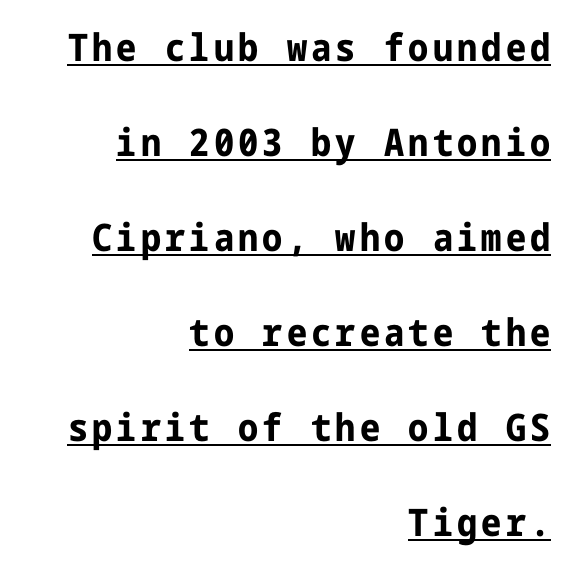
The designer dialed line spacing up above the default. Weight check: bold — yes, fully. Serifs: no, the terminals of the letterforms are clean. Teacher's note: observe the even right margin — that is flush-right alignment.
